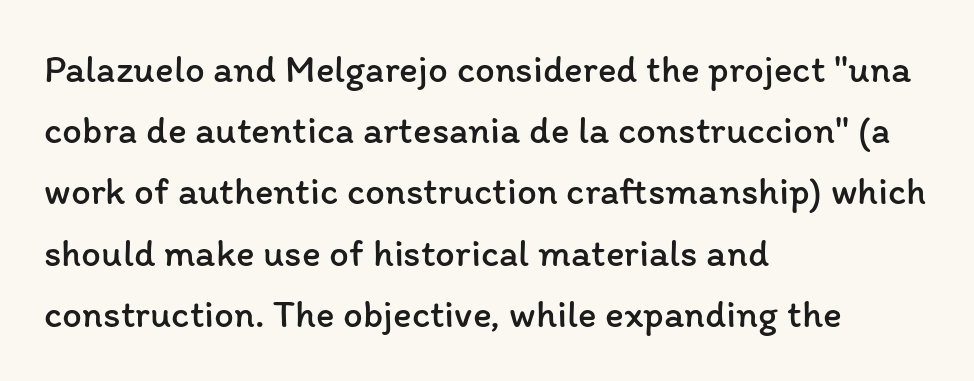
The image shows 39 px regular-weight type, upright; set left-aligned, normal line spacing (1.57x), normal letter spacing, not underlined; low stroke contrast and a medium x-height.
